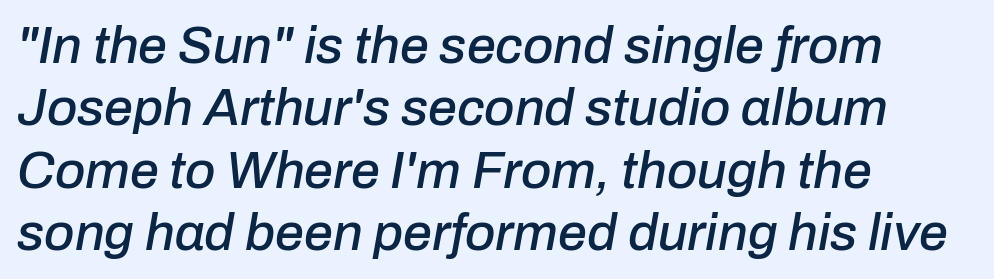
The image shows 52 px text type, italic (leaning right); set left-aligned, line spacing 1.2x, normal letter spacing, not underlined; low stroke contrast and a medium x-height.
